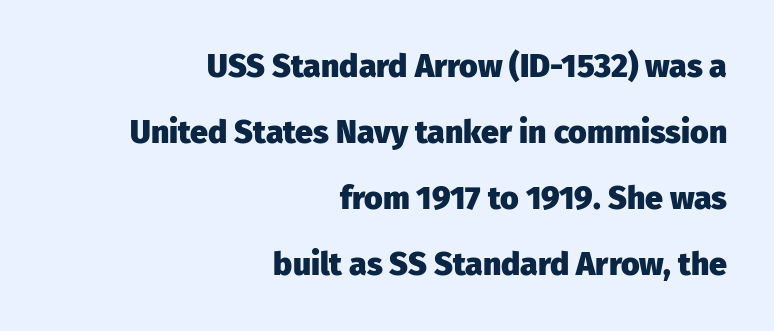
The image shows 32 px heavy sans-serif type, upright; set right-aligned, loose line spacing (2.06x), normal letter spacing, not underlined; low stroke contrast and a medium x-height.
